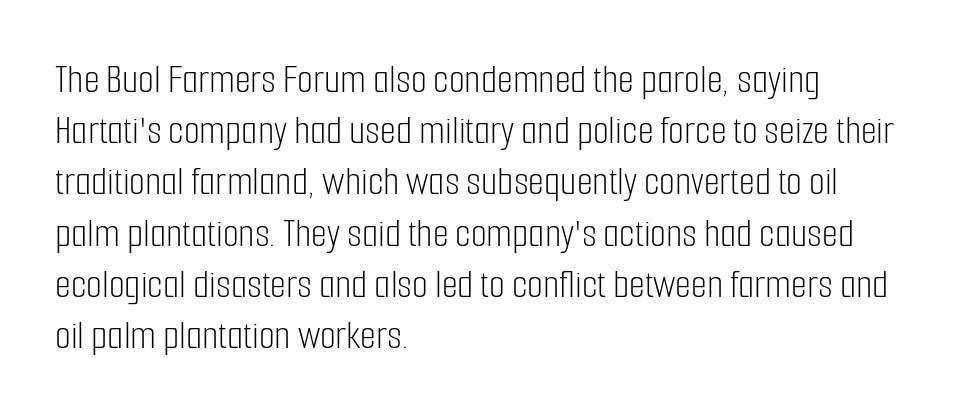
The letterforms sit at book weight or below. The paragraph shown leans on its left margin. Nobody drew a line under any word here. Think of a printed novel: that variable character pitch is what you see here. Quick note: interline space is typical. A typesetter would call this zero additional tracking.
